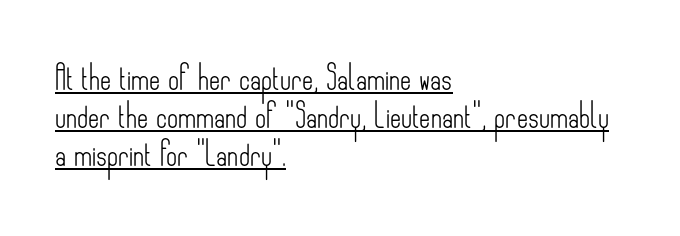
The image shows 24 px text type, upright; set left-aligned, normal line spacing (1.58x), normal letter spacing, underlined.
